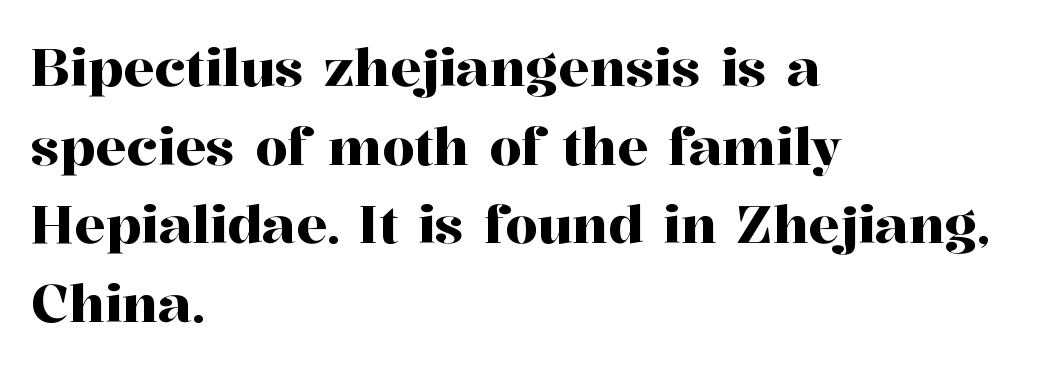
{"serif": "yes", "italic": "no", "width": "normal", "stroke_contrast": "high", "x_height": "medium", "monospaced": "no", "underline": "no", "align": "left", "line_spacing": "normal", "line_spacing_ratio": 1.51, "letter_spacing": "normal", "letter_spacing_em": 0.0, "glyph_px": 52}
